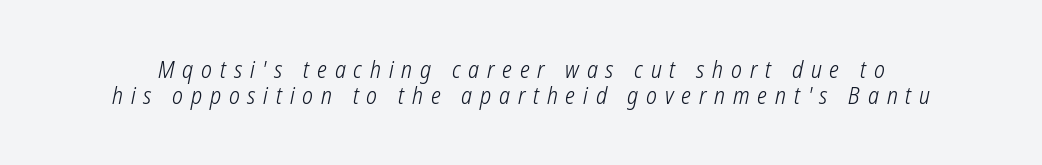
{"bold": "no", "underline": "no", "line_spacing": "tight", "line_spacing_ratio": 1.15, "letter_spacing": "wide", "letter_spacing_em": 0.34, "glyph_px": 23}
